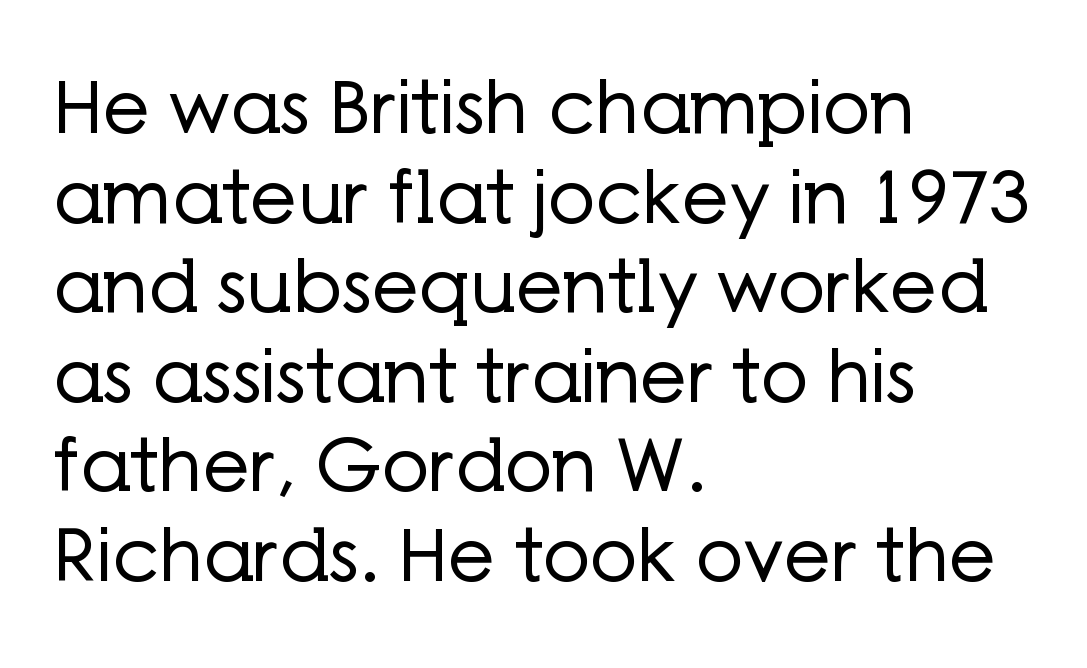
These lines keep a tight, regular rhythm from letter to letter. The glyphs are unaccompanied by any horizontal stroke below them. Here the designer chose a conventional face with non-uniform glyph widths. Is the type heavy? It reads as light-to-regular instead.
